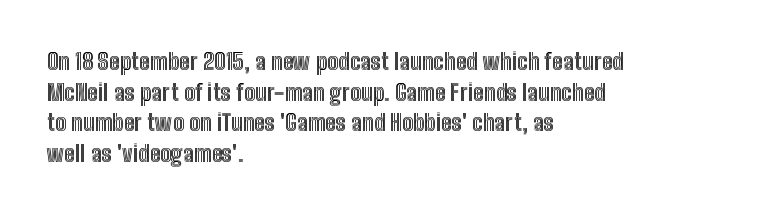
{"italic": "no", "underline": "no", "align": "left", "line_spacing": "normal", "line_spacing_ratio": 1.33, "letter_spacing": "normal", "letter_spacing_em": 0.0, "glyph_px": 23}
